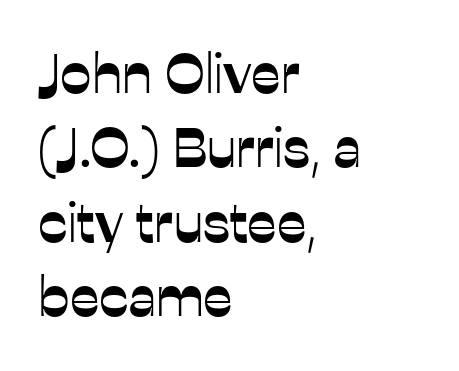
You can tell from the bare stems that sans-serif type was used. Has an underline been added? It has not. Each word holds together tightly as a unit, with standard inter-letter gaps. When letters stand straight like this, we call the style roman or upright. A typesetter would call this proportional, since set widths differ per character. Every row of glyphs begins at an identical x-position on the left.
